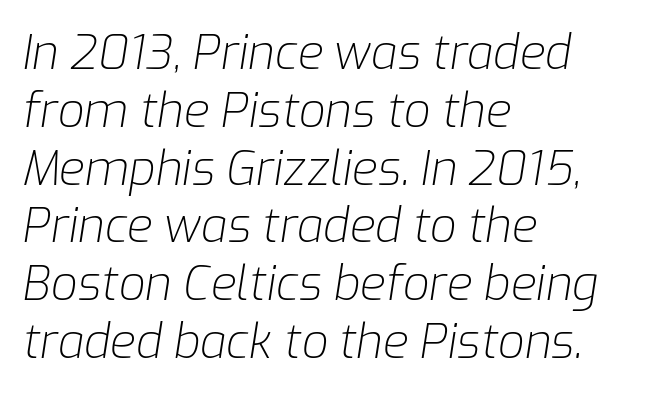
A light-to-regular cut is what we see here. Letters rest on an invisible, unmarked baseline. Slant detected: the letters are inclined. Teacher's note: observe the even left margin — that is flush-left alignment. These lines are rendered in a variable-pitch font. There is no visible air inserted between adjacent glyphs.
